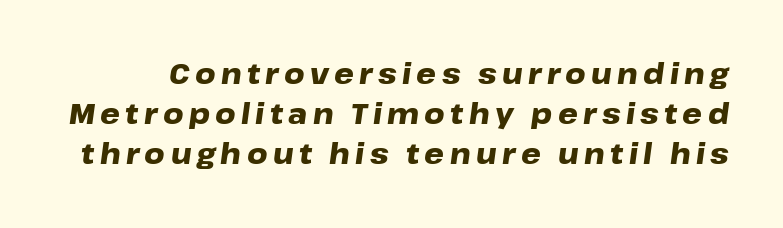
The image shows 28 px heavy, wide type, italic (leaning right); set normal line spacing (1.43x), not underlined; low stroke contrast and a medium x-height.
